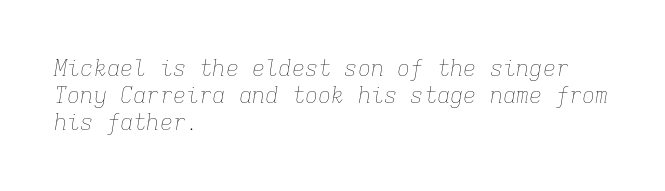
The image shows 22 px text type, italic (leaning right); set left-aligned, line spacing 1.22x, normal letter spacing, not underlined.
